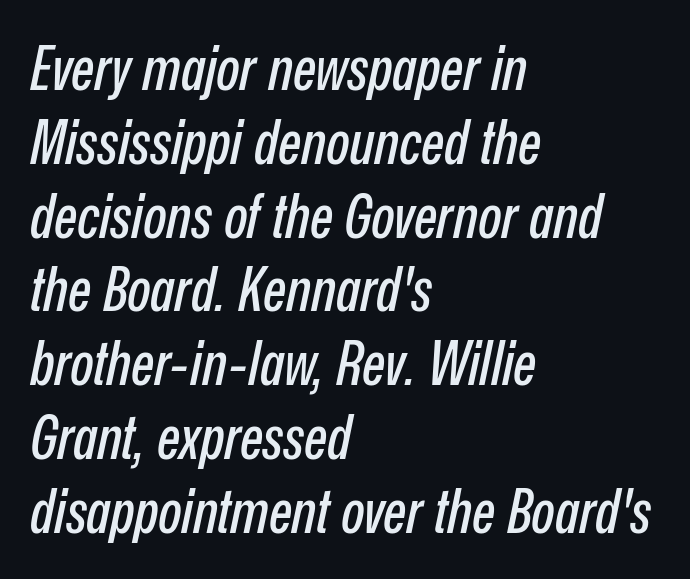
{"italic": "yes", "lean": "right", "slant_degrees": 12, "width": "condensed", "stroke_contrast": "low", "x_height": "medium", "monospaced": "no", "underline": "no", "align": "left", "line_spacing_ratio": 1.21, "letter_spacing": "normal", "letter_spacing_em": 0.0, "glyph_px": 61}
